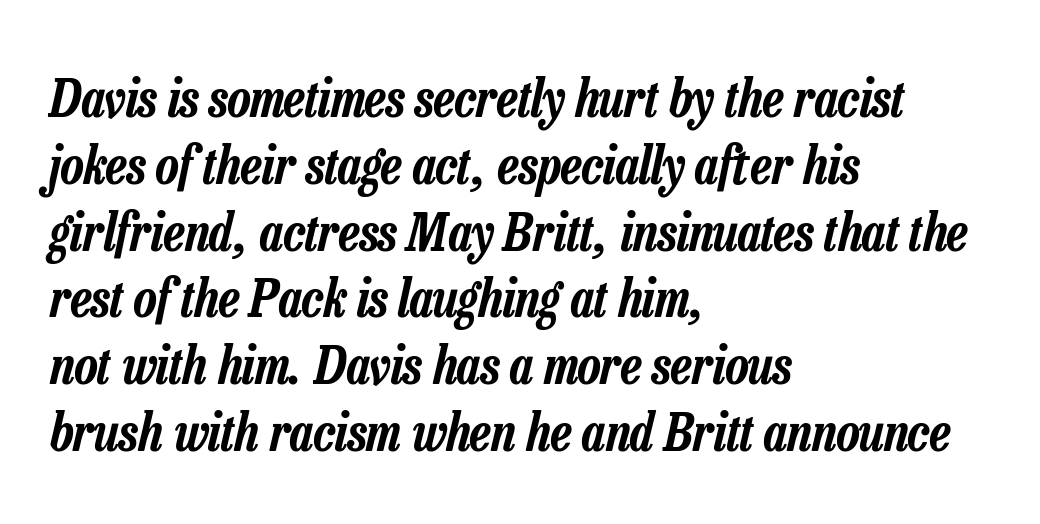
These lines stack with their left ends in a neat column. Vertical spacing — default. Underline: absent. This is oblique type, the kind used for emphasis or titles. No extra tracking has been applied to these lines.
